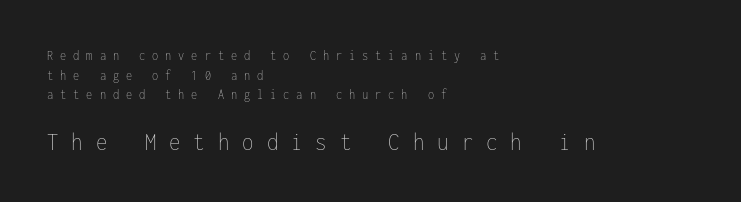
Q: Is the text bold? A: No.
Q: Is the text italic (slanted)? A: No, it is upright.
Q: Is the text underlined? A: No.
Q: How is the paragraph aligned? A: Left-aligned.
Q: Is the spacing between letters normal or unusually wide? A: Unusually wide.
Q: Is the spacing between lines tight, normal or loose? A: Normal.
Q: Which block of text is set in a larger size, the first (top) or the second (bottom)? A: The second (bottom) one.
